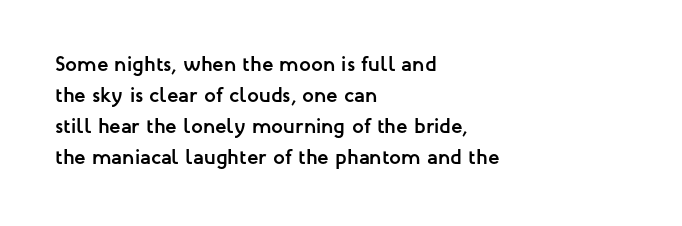
Q: Is the text bold? A: Yes.
Q: Is the text italic (slanted)? A: No, it is upright.
Q: Is the text underlined? A: No.
Q: How is the paragraph aligned? A: Left-aligned.
Q: Is the spacing between letters normal or unusually wide? A: Normal.
Q: Is the spacing between lines tight, normal or loose? A: Normal.
